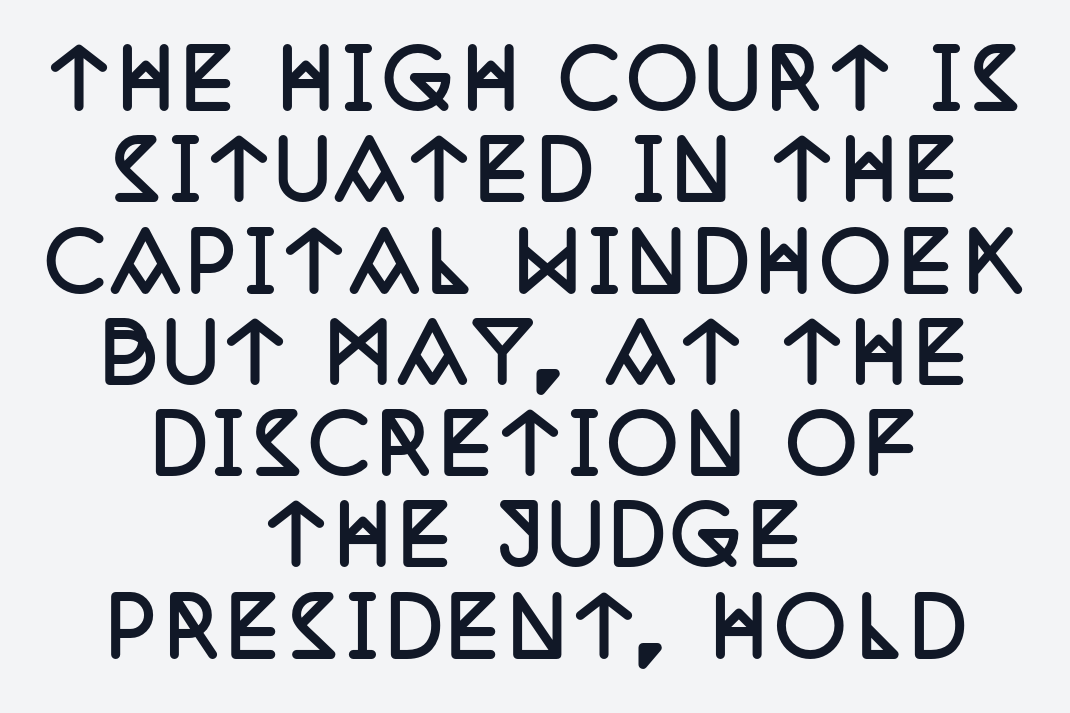
Looks like regular typesetting: each glyph gets only the width it needs. Any mark beneath the type? The region is blank. Typographic density is high because the face is bold. Vertical strokes here are truly vertical. Short and long lines alike share a common midpoint.
